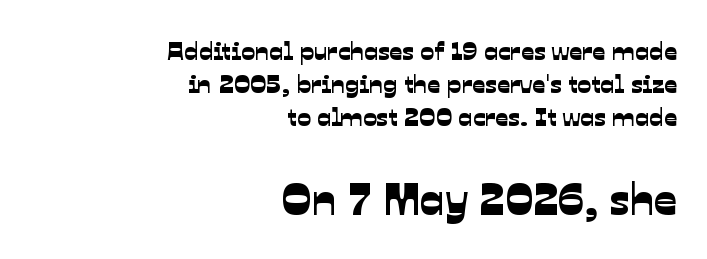
The image shows 45 px sans-serif type; set right-aligned, normal line spacing (1.26x), normal letter spacing, not underlined; the second (bottom) block is 1.73x larger; low stroke contrast and a medium x-height.
